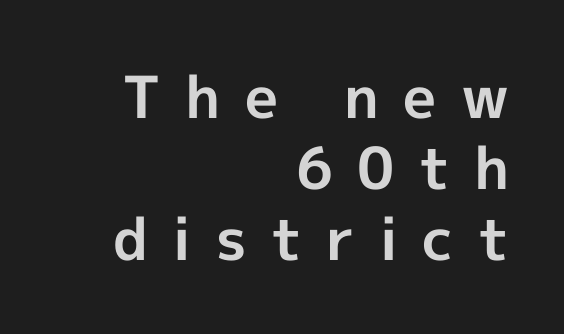
{"serif": "no", "italic": "no", "bold": "yes", "weight": "bold", "width": "normal", "x_height": "medium", "monospaced": "no", "underline": "no", "align": "right", "line_spacing_ratio": 1.22, "letter_spacing": "wide", "letter_spacing_em": 0.42, "glyph_px": 58}
